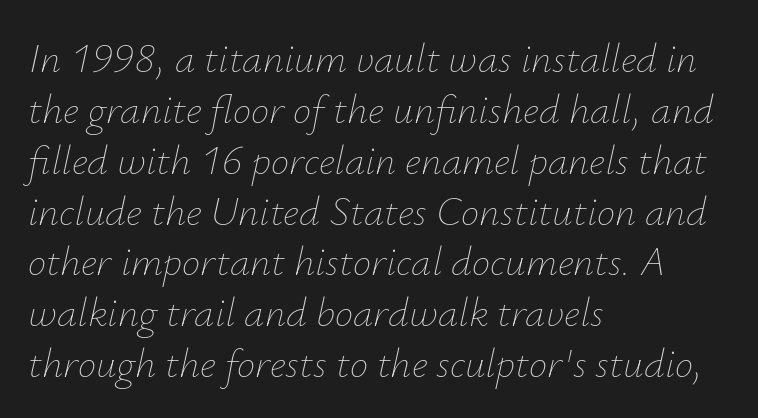
Q: Is the text bold? A: No.
Q: Is the text italic (slanted)? A: Yes, it leans right by about 12 degrees.
Q: Is the text underlined? A: No.
Q: How is the paragraph aligned? A: Left-aligned.
Q: Is the spacing between letters normal or unusually wide? A: Normal.
Q: Width (condensed, normal, or wide)? A: Normal.
Q: Stroke contrast? A: Low.
Q: x-height? A: Small.
Q: Monospaced? A: No.
